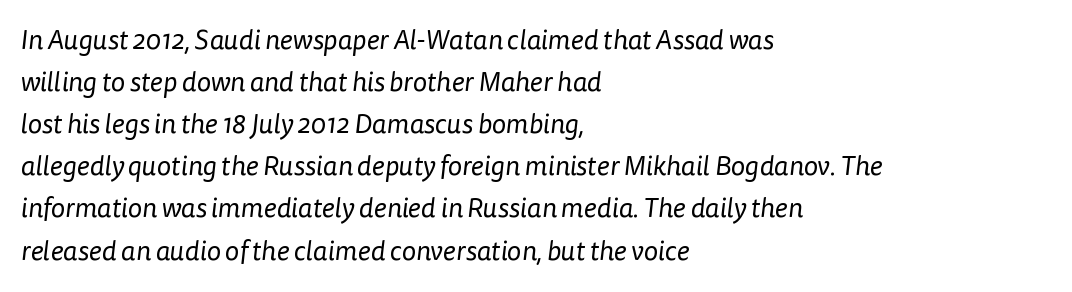
The compositor pushed each line to the left boundary. Summary of vertical rhythm: regular, with standard interline spacing. Honestly, there is no underline to notice here at all. Heft: none added — not bold.
